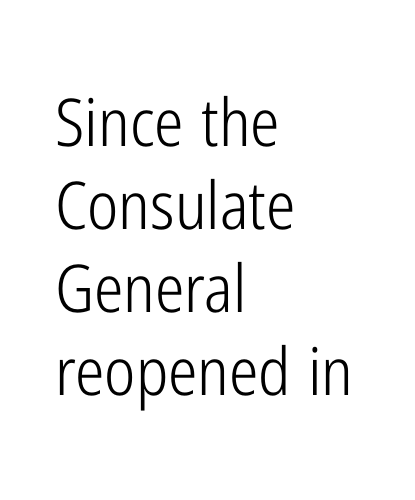
The image shows 66 px light, condensed sans-serif type, upright; set left-aligned, normal line spacing (1.26x), normal letter spacing, not underlined; low stroke contrast and a medium x-height.
